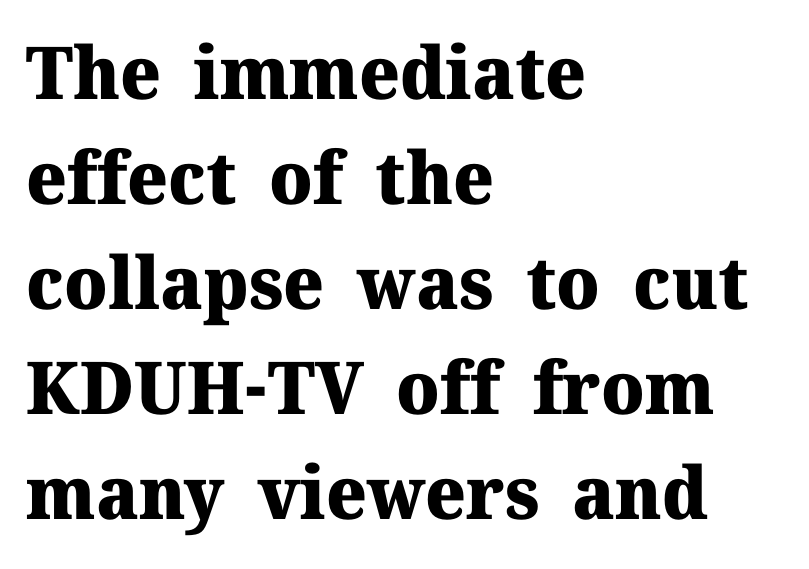
The image shows 73 px heavy serif type, upright; set left-aligned, normal line spacing (1.44x), normal letter spacing, not underlined; medium stroke contrast and a medium x-height.
